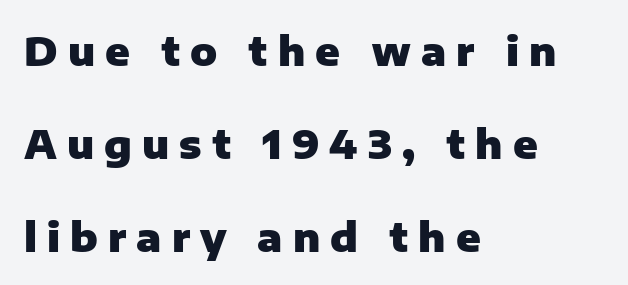
The image shows 40 px heavy sans-serif type, upright; set left-aligned, loose line spacing (2.32x), unusually wide letter spacing (+0.25 em), not underlined; low stroke contrast and a medium x-height.
